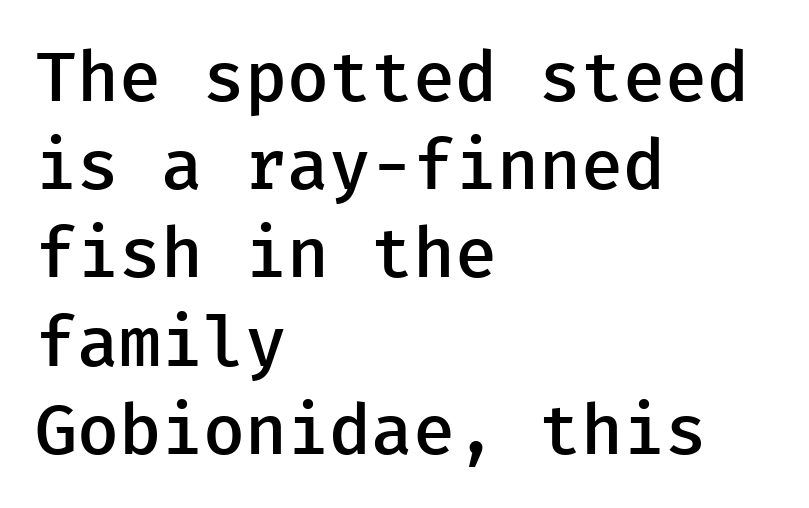
The image shows 70 px semibold sans-serif type, upright; set left-aligned, normal line spacing (1.26x), normal letter spacing, not underlined; low stroke contrast and a medium x-height.
